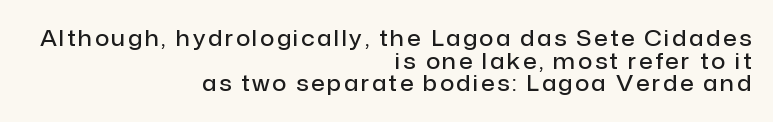
{"italic": "no", "bold": "semi", "underline": "no", "align": "right", "line_spacing": "tight", "line_spacing_ratio": 1.03, "glyph_px": 22}
